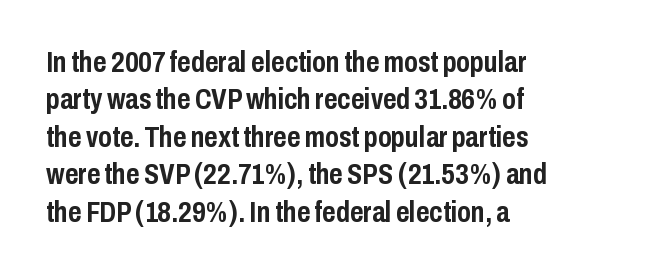
The rag falls on the right side of this text block. The space beneath each line is pristine and unruled. The typesetting leans heavy: a genuine bold. Vertical spacing — default. Rendered with straight, roman letterforms. Is this a fixed-width face? No — the glyphs have proportional, varying widths.
